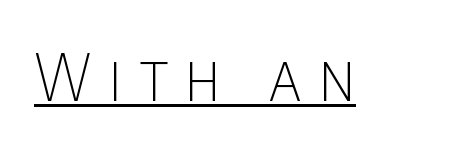
Q: Is the text bold? A: No.
Q: Is the text italic (slanted)? A: No, it is upright.
Q: Is the typeface a serif or a sans-serif typeface? A: Sans-serif.
Q: Is the text underlined? A: Yes.
Q: Is the spacing between letters normal or unusually wide? A: Unusually wide.
Q: Width (condensed, normal, or wide)? A: Condensed.
Q: Stroke contrast? A: Low.
Q: x-height? A: Large.
Q: Monospaced? A: No.
